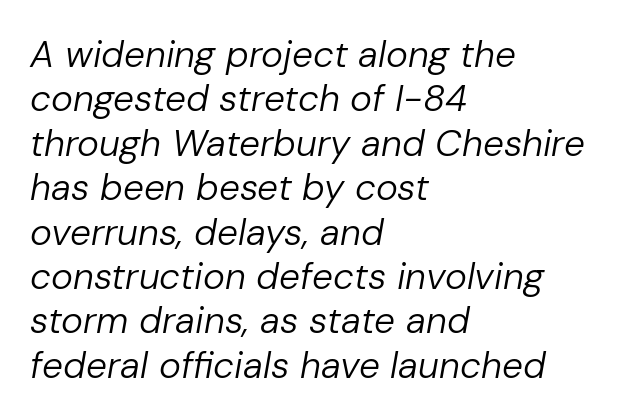
{"italic": "yes", "lean": "right", "slant_degrees": 10, "bold": "no", "weight": "regular", "width": "normal", "stroke_contrast": "low", "x_height": "medium", "monospaced": "no", "underline": "no", "align": "left", "line_spacing_ratio": 1.2, "letter_spacing": "normal", "letter_spacing_em": 0.0, "glyph_px": 37}
